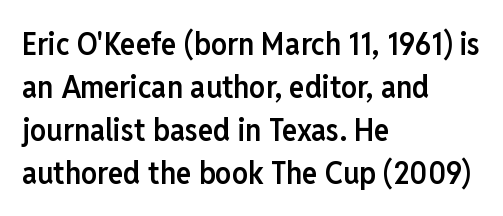
The image shows 32 px semibold, condensed sans-serif type, upright; set left-aligned, normal line spacing (1.34x), normal letter spacing, not underlined; low stroke contrast and a medium x-height.
